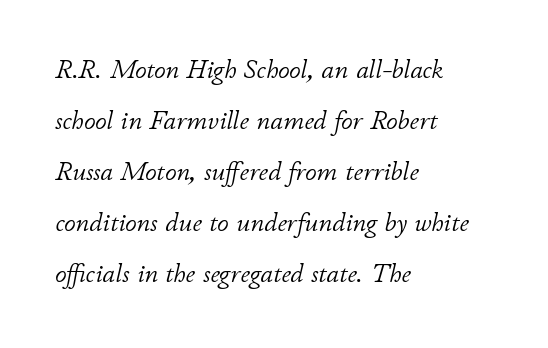
{"italic": "yes", "lean": "right", "slant_degrees": 11, "bold": "no", "underline": "no", "align": "left", "line_spacing": "loose", "line_spacing_ratio": 1.96, "letter_spacing": "normal", "letter_spacing_em": 0.0, "glyph_px": 26}
